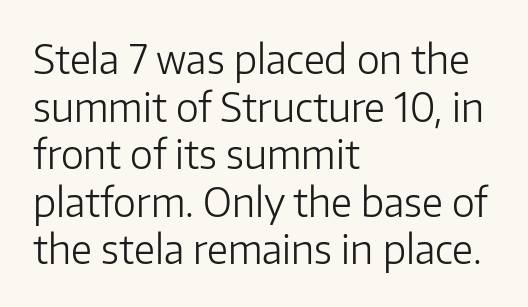
Q: Is the text bold? A: No.
Q: Is the text italic (slanted)? A: No, it is upright.
Q: Is the typeface a serif or a sans-serif typeface? A: Sans-serif.
Q: Is the text underlined? A: No.
Q: How is the paragraph aligned? A: Left-aligned.
Q: Is the spacing between letters normal or unusually wide? A: Normal.
Q: Width (condensed, normal, or wide)? A: Normal.
Q: Stroke contrast? A: Low.
Q: x-height? A: Medium.
Q: Monospaced? A: No.
